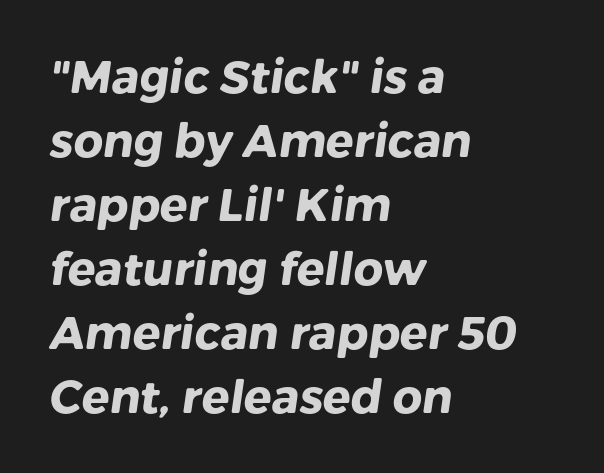
Do the characters align in a grid? No, the font is proportional. The rendering uses a moderate line-height, typical for paragraphs. Each glyph is drawn with heavy, bold strokes. Lines of text with bare space underneath. The typesetter chose a ragged-right arrangement here.
